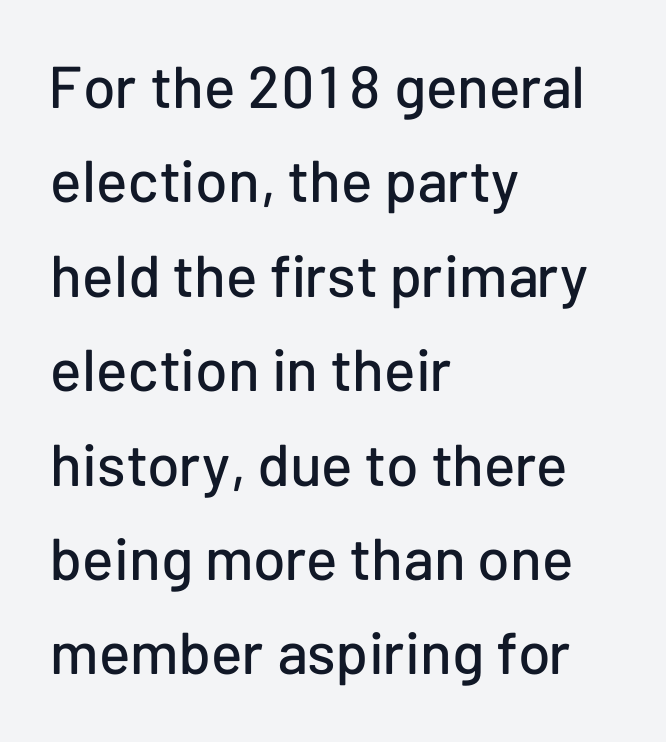
{"serif": "no", "italic": "no", "width": "normal", "stroke_contrast": "low", "x_height": "medium", "monospaced": "no", "underline": "no", "align": "left", "line_spacing": "normal", "line_spacing_ratio": 1.6, "letter_spacing": "normal", "letter_spacing_em": 0.0, "glyph_px": 59}
